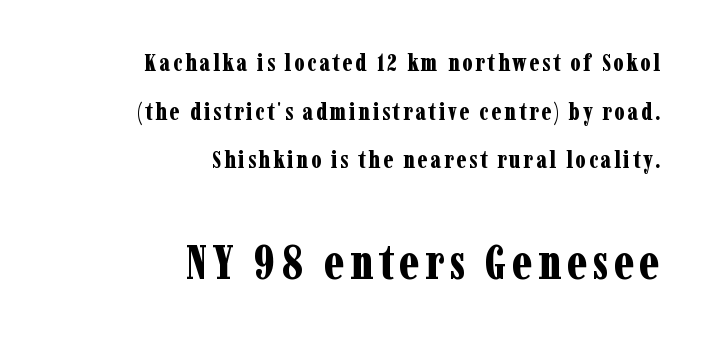
The leading is generous, giving the passage an open texture. Observe the serifs anchoring each vertical stroke in this sample. You get the small type first, then a jump to larger type. Does the lettering tilt? It doesn't — this is upright.
